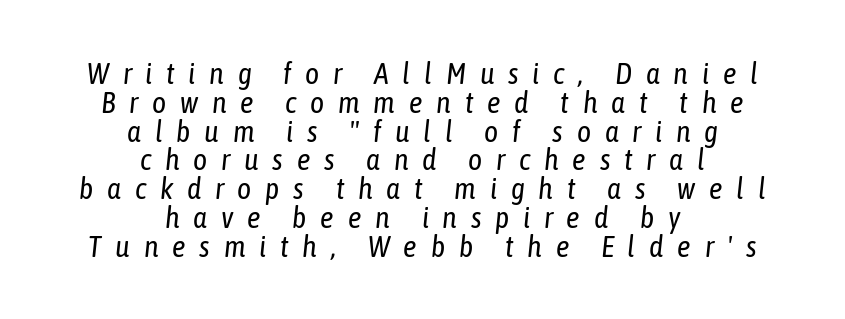
The image shows 30 px regular-weight, condensed type, italic (leaning right); set centered, tight line spacing (0.96x), unusually wide letter spacing (+0.46 em), not underlined; low stroke contrast and a medium x-height.
